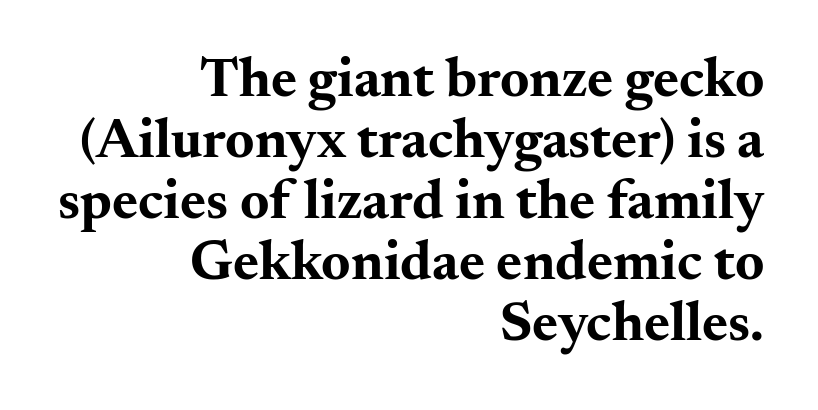
Q: Is the text bold? A: Yes.
Q: Is the text italic (slanted)? A: No, it is upright.
Q: Is the typeface a serif or a sans-serif typeface? A: Serif.
Q: Is the text underlined? A: No.
Q: How is the paragraph aligned? A: Right-aligned.
Q: Is the spacing between letters normal or unusually wide? A: Normal.
Q: Is the spacing between lines tight, normal or loose? A: Tight.
Q: Width (condensed, normal, or wide)? A: Wide.
Q: Stroke contrast? A: Medium.
Q: x-height? A: Small.
Q: Monospaced? A: No.
